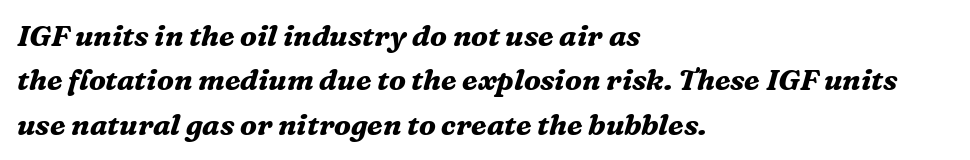
Yep, that's italic — everything's leaning. Honestly, the letter spacing is just normal — you wouldn't notice it. Classification — serif. The letters advance in unequal steps, a hallmark of proportional type.
